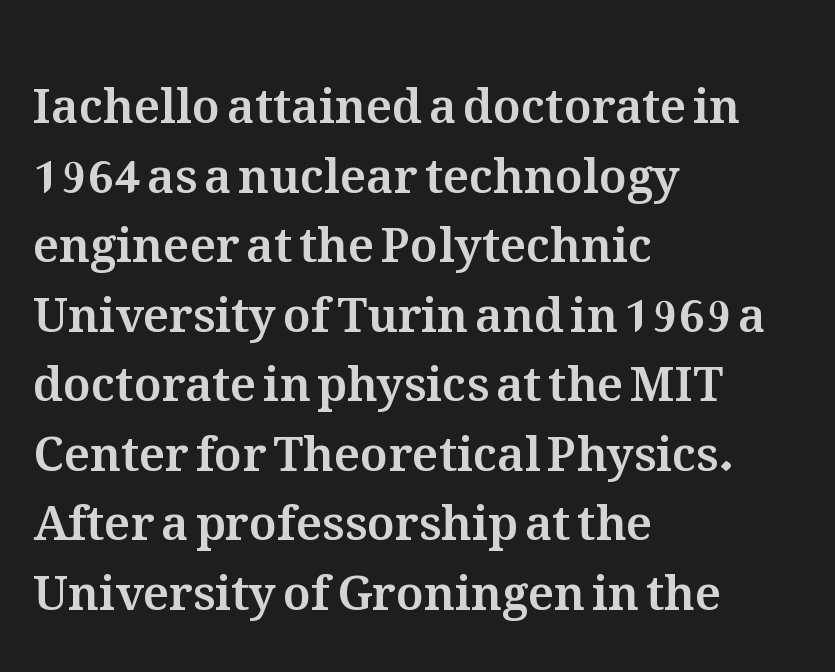
{"italic": "no", "width": "normal", "stroke_contrast": "medium", "x_height": "medium", "monospaced": "no", "underline": "no", "align": "left", "line_spacing": "normal", "line_spacing_ratio": 1.48, "letter_spacing": "normal", "letter_spacing_em": 0.0, "glyph_px": 47}
